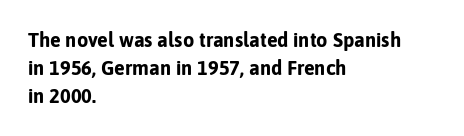
Is there any slant? The stems are plumb. Notice how thick the strokes are: this is what a full bold looks like. The vertical gap from one line to the next is medium. Leftover space on each line is placed entirely after the last word. The zone under the glyphs is completely vacant.
